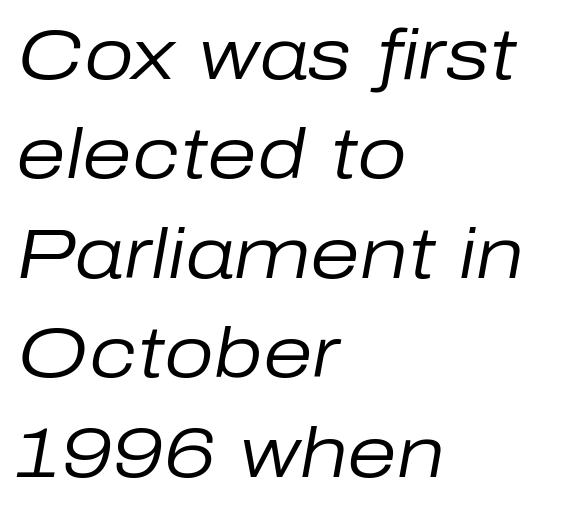
The image shows 71 px regular-weight type, italic (leaning right); set left-aligned, normal line spacing (1.4x), normal letter spacing, not underlined; low stroke contrast and a medium x-height.
